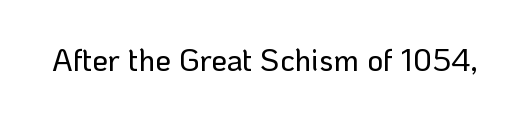
Q: Is the text italic (slanted)? A: No, it is upright.
Q: Is the typeface a serif or a sans-serif typeface? A: Sans-serif.
Q: Is the text underlined? A: No.
Q: Is the spacing between letters normal or unusually wide? A: Normal.
Q: Width (condensed, normal, or wide)? A: Normal.
Q: Stroke contrast? A: Low.
Q: x-height? A: Medium.
Q: Monospaced? A: No.
